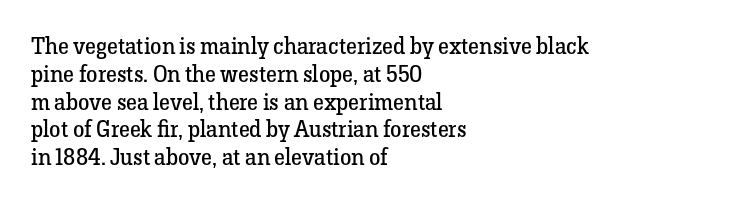
{"italic": "no", "bold": "no", "underline": "no", "align": "left", "line_spacing_ratio": 1.21, "letter_spacing": "normal", "letter_spacing_em": 0.0, "glyph_px": 23}
